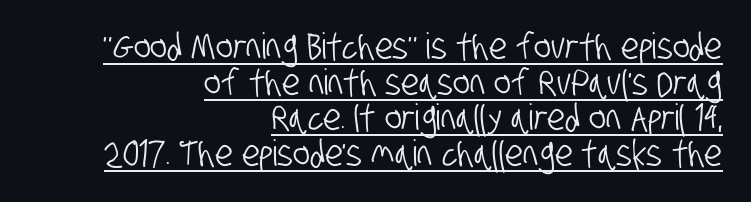
Q: Is the typeface a serif or a sans-serif typeface? A: Sans-serif.
Q: Is the text underlined? A: Yes.
Q: How is the paragraph aligned? A: Right-aligned.
Q: Is the spacing between letters normal or unusually wide? A: Normal.
Q: Is the spacing between lines tight, normal or loose? A: Tight.
Q: Width (condensed, normal, or wide)? A: Condensed.
Q: Stroke contrast? A: Low.
Q: x-height? A: Large.
Q: Monospaced? A: No.
